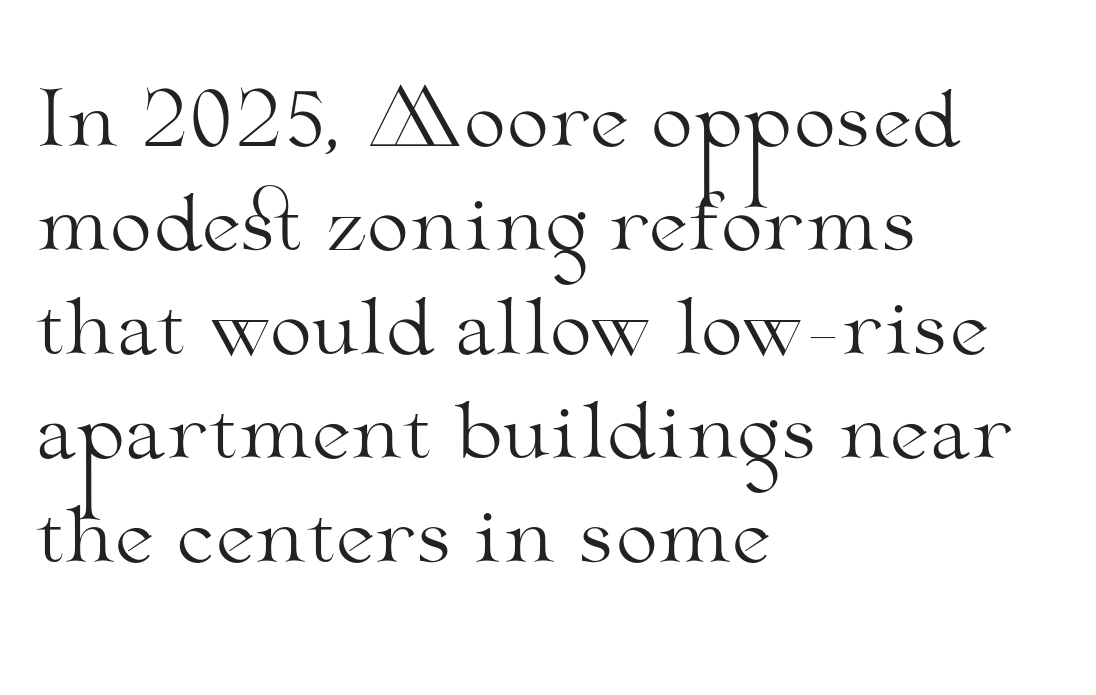
Q: Is the text bold? A: No.
Q: Is the text italic (slanted)? A: No, it is upright.
Q: Is the typeface a serif or a sans-serif typeface? A: Serif.
Q: Is the text underlined? A: No.
Q: How is the paragraph aligned? A: Left-aligned.
Q: Is the spacing between letters normal or unusually wide? A: Normal.
Q: Is the spacing between lines tight, normal or loose? A: Normal.
Q: Width (condensed, normal, or wide)? A: Wide.
Q: Stroke contrast? A: Medium.
Q: x-height? A: Small.
Q: Monospaced? A: No.
